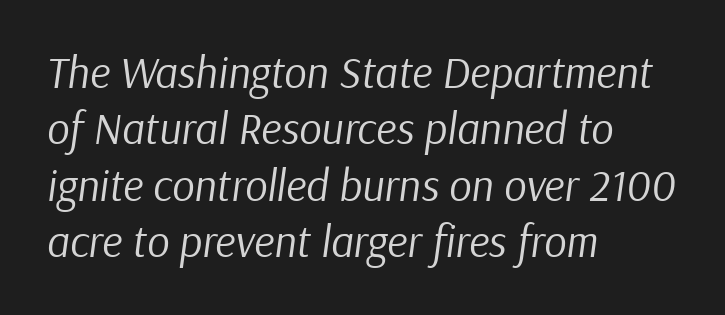
Q: Is the text bold? A: No.
Q: Is the text italic (slanted)? A: Yes, it leans right by about 9 degrees.
Q: Is the text underlined? A: No.
Q: How is the paragraph aligned? A: Left-aligned.
Q: Is the spacing between letters normal or unusually wide? A: Normal.
Q: Is the spacing between lines tight, normal or loose? A: Normal.
Q: Width (condensed, normal, or wide)? A: Normal.
Q: Stroke contrast? A: Low.
Q: x-height? A: Medium.
Q: Monospaced? A: No.
